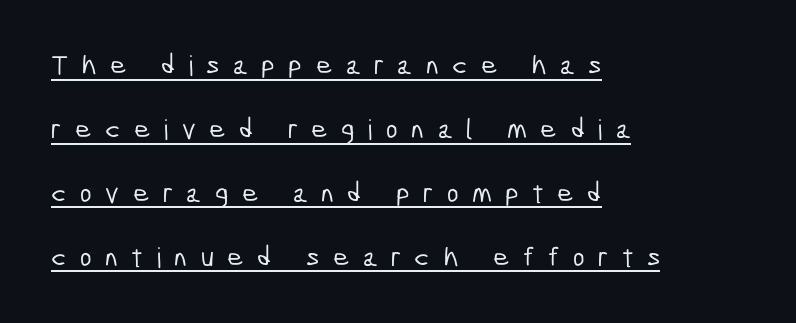
The image shows 28 px condensed sans-serif type; set left-aligned, loose line spacing (2.28x), unusually wide letter spacing (+0.48 em), underlined; low stroke contrast and a medium x-height.
